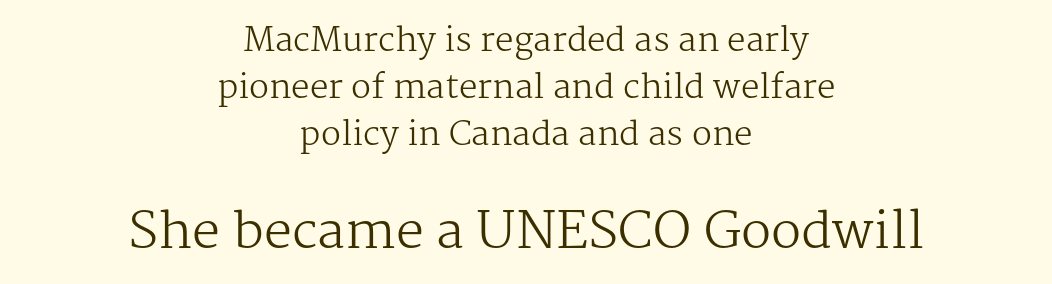
The text block is weighted toward neither margin, spreading evenly from the middle. Ascenders rise straight up at ninety degrees. Horizontal bands of white between lines are of average thickness. Lines of text with bare space underneath.
